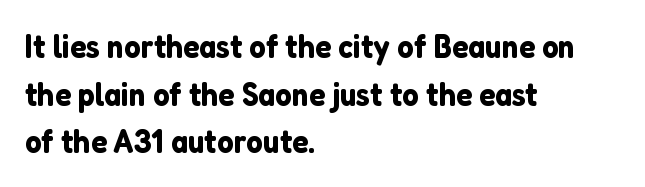
{"serif": "no", "italic": "no", "width": "normal", "stroke_contrast": "low", "x_height": "medium", "monospaced": "no", "underline": "no", "align": "left", "line_spacing": "normal", "line_spacing_ratio": 1.44, "letter_spacing": "normal", "letter_spacing_em": 0.0, "glyph_px": 33}
